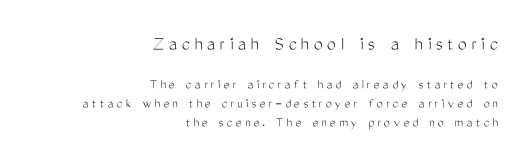
{"italic": "no", "bold": "no", "underline": "no", "align": "right", "line_spacing": "normal", "line_spacing_ratio": 1.36, "letter_spacing": "wide", "letter_spacing_em": 0.23, "larger_block": "first", "size_ratio": 1.43, "glyph_px": 20}
